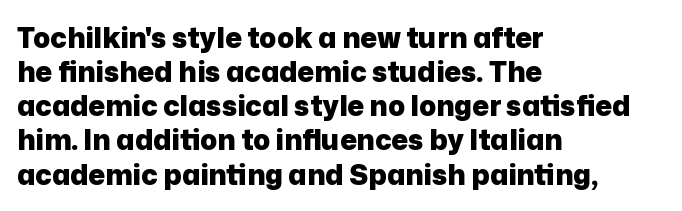
The image shows 28 px heavy sans-serif type, upright; set left-aligned, line spacing 1.22x, normal letter spacing, not underlined; low stroke contrast and a medium x-height.
